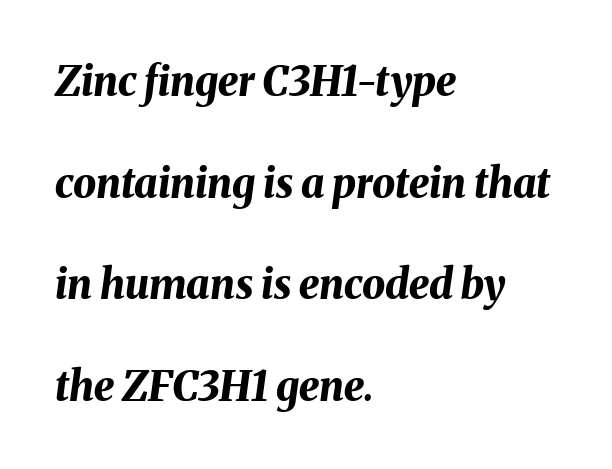
Q: Is the text bold? A: Yes.
Q: Is the text italic (slanted)? A: Yes, it leans right by about 8 degrees.
Q: Is the text underlined? A: No.
Q: How is the paragraph aligned? A: Left-aligned.
Q: Is the spacing between letters normal or unusually wide? A: Normal.
Q: Is the spacing between lines tight, normal or loose? A: Loose.
Q: Width (condensed, normal, or wide)? A: Normal.
Q: Stroke contrast? A: Medium.
Q: x-height? A: Medium.
Q: Monospaced? A: No.
